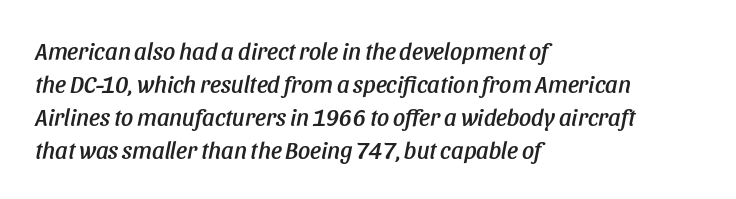
{"italic": "yes", "lean": "right", "slant_degrees": 11, "underline": "no", "align": "left", "line_spacing": "normal", "line_spacing_ratio": 1.37, "letter_spacing": "normal", "letter_spacing_em": 0.0, "glyph_px": 24}
